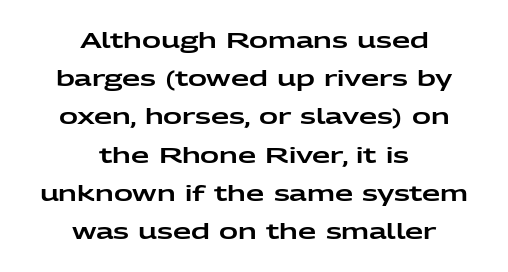
{"italic": "no", "underline": "no", "align": "center", "line_spacing_ratio": 1.82, "letter_spacing": "normal", "letter_spacing_em": 0.0, "glyph_px": 21}
